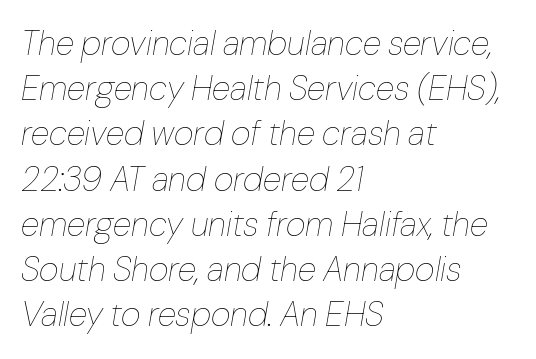
Do the characters align in a grid? No, the font is proportional. Posture: slanted. Letters rest on an invisible, unmarked baseline. In CSS terms this would be text-align: left. Compared with typical body copy, the letter spacing here is the same.
